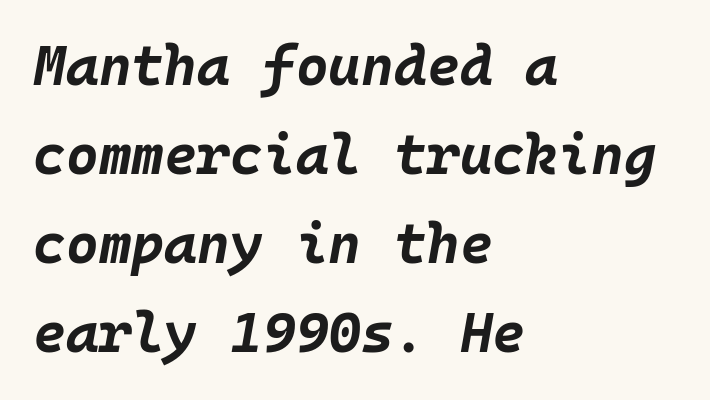
The image shows 56 px bold type, italic (leaning right), monospaced; set left-aligned, normal line spacing (1.59x), normal letter spacing, not underlined; low stroke contrast and a large x-height.
